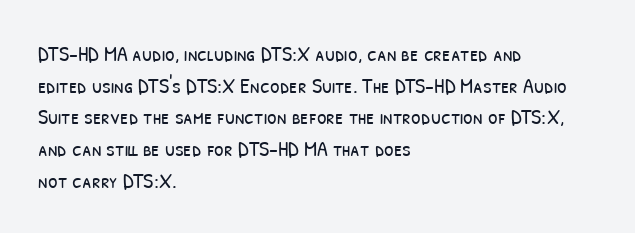
Stroke thickness stays within the range of a standard reading face or lighter. The gaps between neighbouring characters are ordinary and unremarkable. Plain, unruled lines of type. Each line starts at the same left margin while the right side varies. The leading is moderate, giving the passage an even texture.
